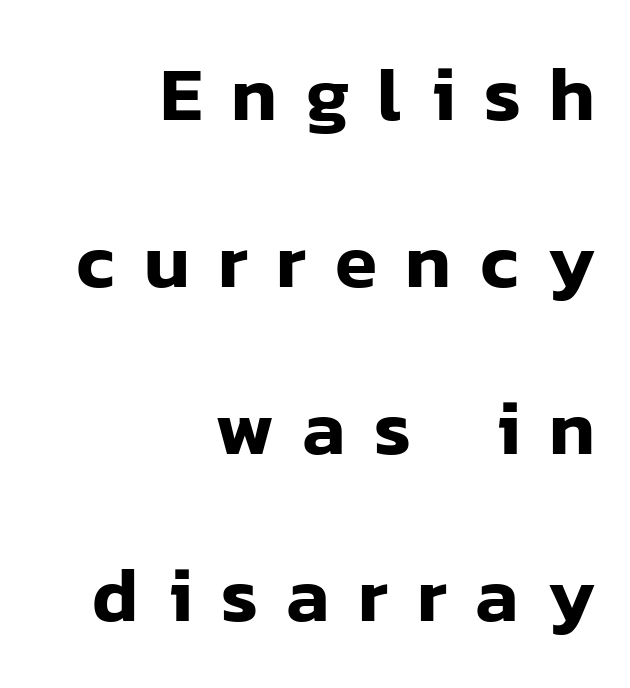
The image shows 77 px sans-serif type, upright; set right-aligned, loose line spacing (2.17x), unusually wide letter spacing (+0.37 em), not underlined; low stroke contrast and a medium x-height.
